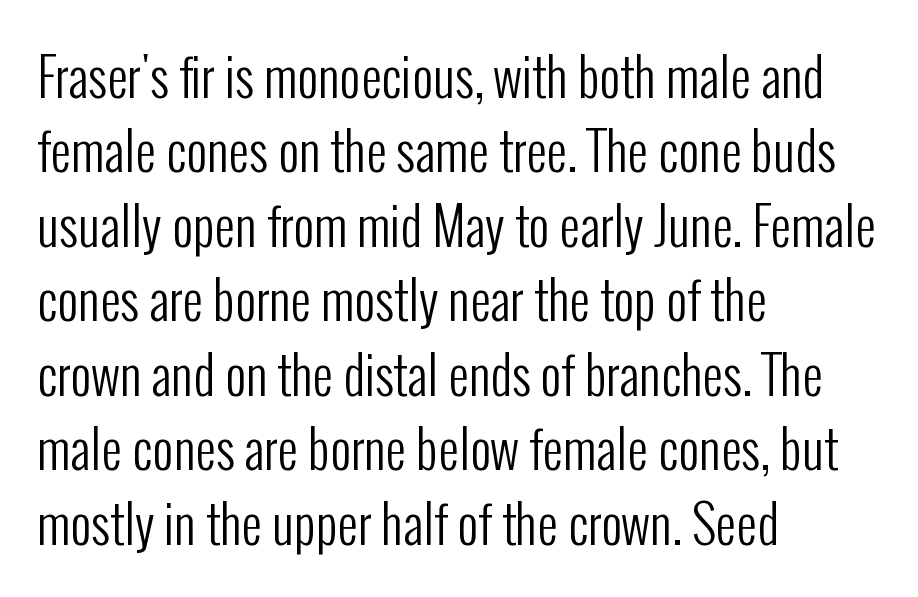
Q: Is the text bold? A: No.
Q: Is the text italic (slanted)? A: No, it is upright.
Q: Is the typeface a serif or a sans-serif typeface? A: Sans-serif.
Q: Is the text underlined? A: No.
Q: How is the paragraph aligned? A: Left-aligned.
Q: Is the spacing between letters normal or unusually wide? A: Normal.
Q: Is the spacing between lines tight, normal or loose? A: Normal.
Q: Width (condensed, normal, or wide)? A: Condensed.
Q: Stroke contrast? A: Low.
Q: x-height? A: Medium.
Q: Monospaced? A: No.
